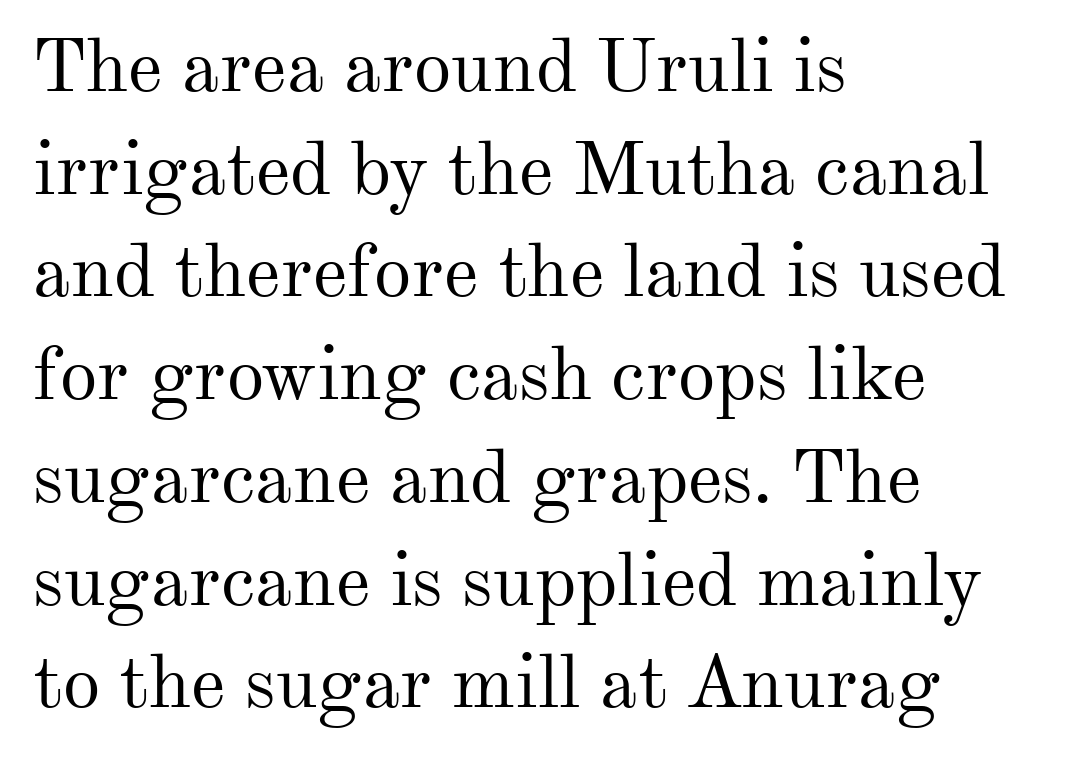
{"serif": "yes", "italic": "no", "bold": "no", "weight": "regular", "width": "normal", "stroke_contrast": "medium", "x_height": "small", "monospaced": "no", "underline": "no", "align": "left", "line_spacing": "normal", "line_spacing_ratio": 1.37, "letter_spacing": "normal", "letter_spacing_em": 0.0, "glyph_px": 75}
